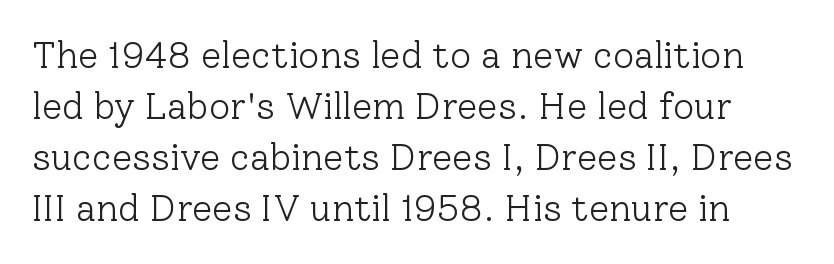
The image shows 37 px light serif type, upright; set normal line spacing (1.38x), normal letter spacing, not underlined; low stroke contrast and a medium x-height.
